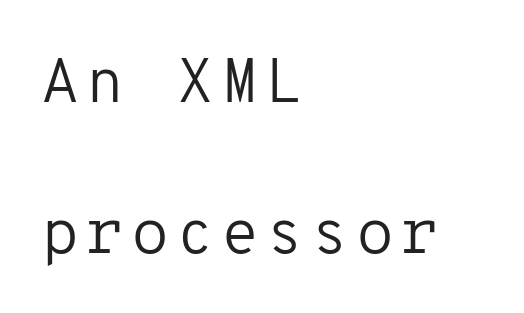
The image shows 62 px regular-weight sans-serif type, upright, monospaced; set left-aligned, loose line spacing (2.44x), not underlined; low stroke contrast and a medium x-height.
